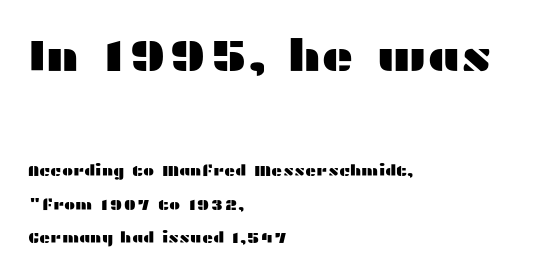
Q: Is the text italic (slanted)? A: No, it is upright.
Q: Is the typeface a serif or a sans-serif typeface? A: Sans-serif.
Q: Is the text underlined? A: No.
Q: How is the paragraph aligned? A: Left-aligned.
Q: Is the spacing between letters normal or unusually wide? A: Normal.
Q: Is the spacing between lines tight, normal or loose? A: Loose.
Q: Which block of text is set in a larger size, the first (top) or the second (bottom)? A: The first (top) one.
Q: Width (condensed, normal, or wide)? A: Wide.
Q: Stroke contrast? A: Medium.
Q: x-height? A: Medium.
Q: Monospaced? A: No.
